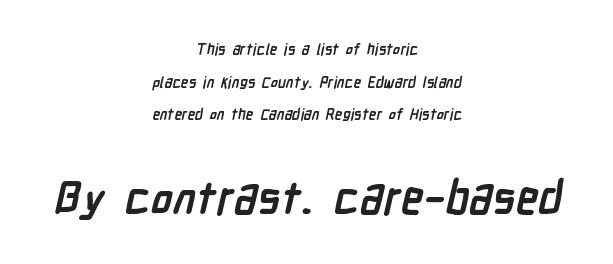
The image shows 45 px semibold, condensed sans-serif type; set centered, loose line spacing (2.18x), normal letter spacing, not underlined; the second (bottom) block is 3.0x larger; low stroke contrast and a medium x-height.
